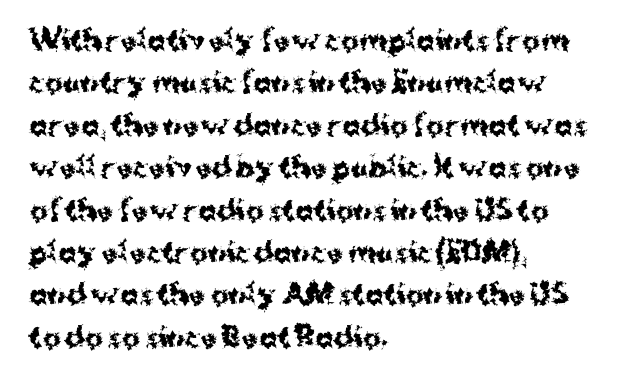
The axis of the letterforms is exactly vertical. The passage is arranged the way most books set body copy — flush left. Beneath every word, the page is bare. Summary of weight: heavy, a full bold. In terms of leading, this rendering sits right in the middle.
